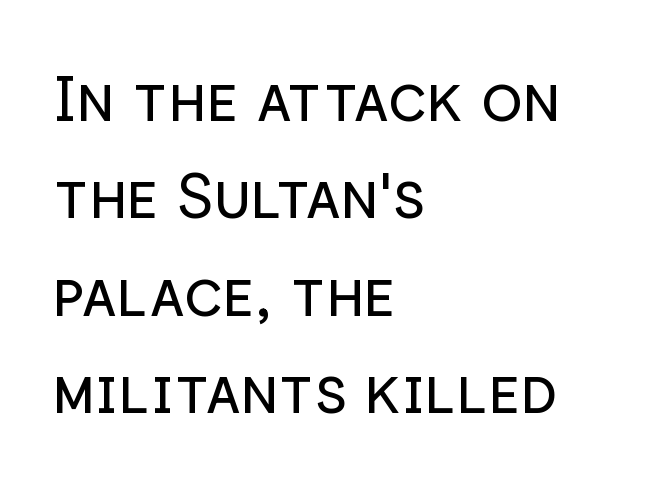
Q: Is the text bold? A: No.
Q: Is the text italic (slanted)? A: No, it is upright.
Q: Is the typeface a serif or a sans-serif typeface? A: Sans-serif.
Q: Is the text underlined? A: No.
Q: How is the paragraph aligned? A: Left-aligned.
Q: Is the spacing between letters normal or unusually wide? A: Normal.
Q: Is the spacing between lines tight, normal or loose? A: Normal.
Q: Width (condensed, normal, or wide)? A: Normal.
Q: Stroke contrast? A: Low.
Q: x-height? A: Medium.
Q: Monospaced? A: No.
